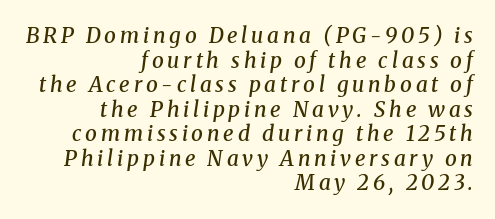
The image shows 21 px text type, italic (leaning right); set right-aligned, line spacing 1.17x, not underlined.
